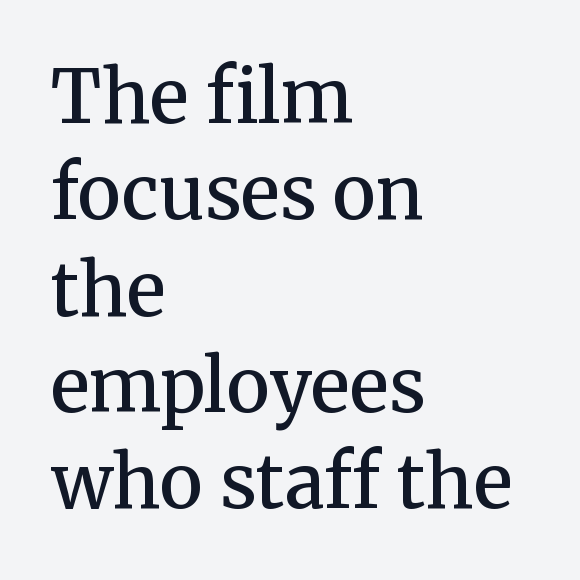
The image shows 73 px semibold serif type, upright; set left-aligned, normal line spacing (1.32x), normal letter spacing, not underlined; medium stroke contrast and a medium x-height.
